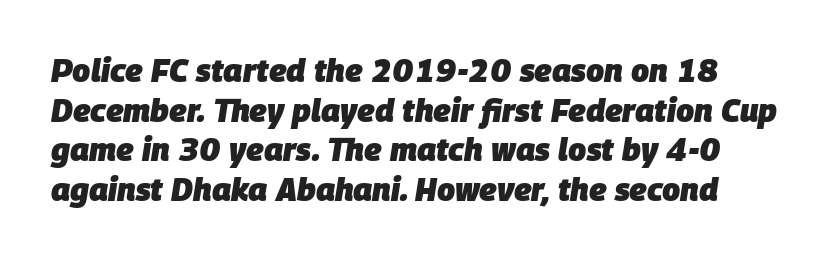
Q: Is the text bold? A: Yes.
Q: Is the text italic (slanted)? A: Yes, it leans right by about 9 degrees.
Q: Is the text underlined? A: No.
Q: Is the spacing between letters normal or unusually wide? A: Normal.
Q: Width (condensed, normal, or wide)? A: Normal.
Q: Stroke contrast? A: Low.
Q: x-height? A: Large.
Q: Monospaced? A: No.
